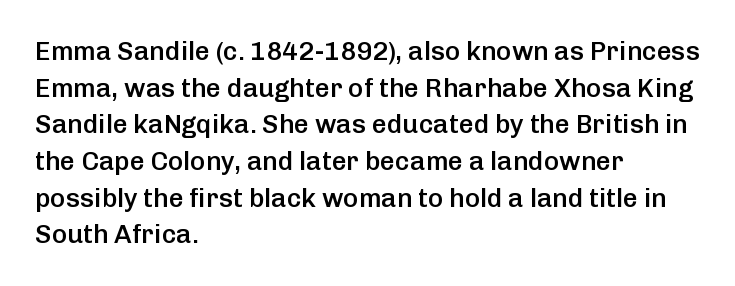
Q: Is the text bold? A: Semi-bold.
Q: Is the text italic (slanted)? A: No, it is upright.
Q: Is the text underlined? A: No.
Q: How is the paragraph aligned? A: Left-aligned.
Q: Is the spacing between letters normal or unusually wide? A: Normal.
Q: Is the spacing between lines tight, normal or loose? A: Normal.
